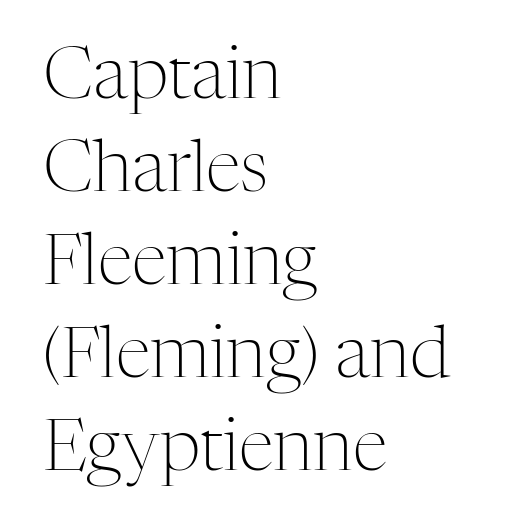
The image shows 71 px light serif type, upright; set left-aligned, normal line spacing (1.31x), normal letter spacing, not underlined; medium stroke contrast and a medium x-height.
